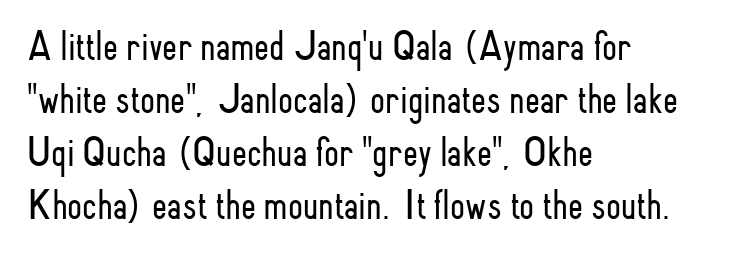
The image shows 43 px light, condensed sans-serif type, upright; set left-aligned, line spacing 1.23x, normal letter spacing, not underlined; low stroke contrast and a small x-height.
